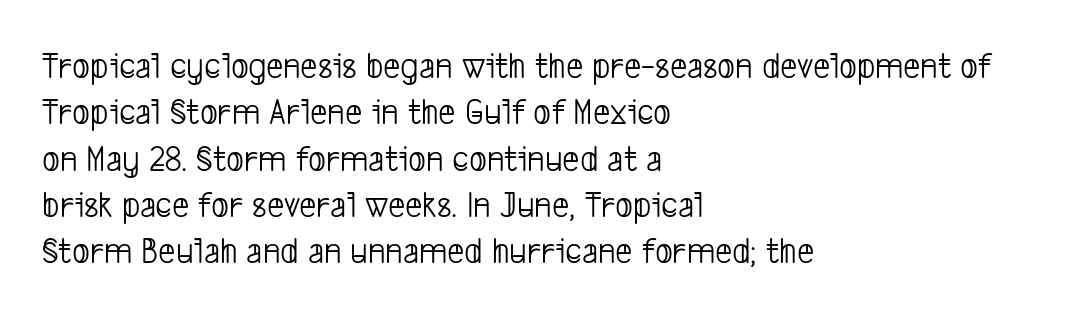
{"serif": "no", "bold": "no", "weight": "light", "width": "condensed", "stroke_contrast": "low", "x_height": "medium", "monospaced": "no", "underline": "no", "align": "left", "line_spacing_ratio": 1.22, "letter_spacing": "normal", "letter_spacing_em": 0.0, "glyph_px": 38}
